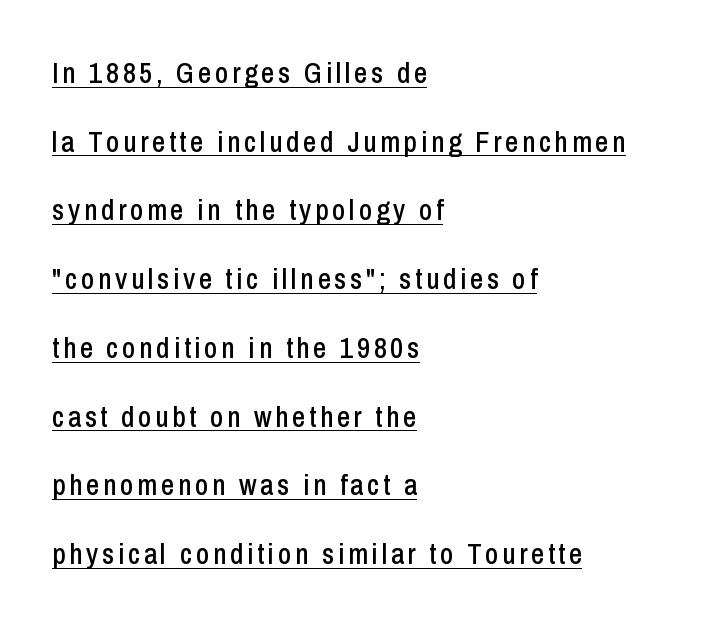
Q: Is the text italic (slanted)? A: No, it is upright.
Q: Is the typeface a serif or a sans-serif typeface? A: Sans-serif.
Q: Is the text underlined? A: Yes.
Q: How is the paragraph aligned? A: Left-aligned.
Q: Is the spacing between lines tight, normal or loose? A: Loose.
Q: Width (condensed, normal, or wide)? A: Condensed.
Q: Stroke contrast? A: Low.
Q: x-height? A: Medium.
Q: Monospaced? A: No.
